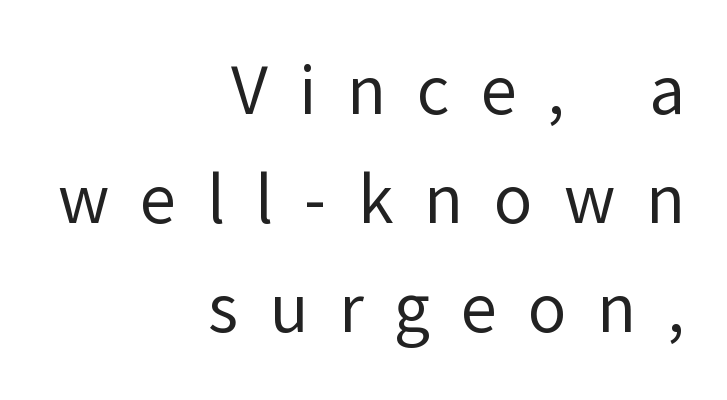
Q: Is the text bold? A: No.
Q: Is the text italic (slanted)? A: No, it is upright.
Q: Is the typeface a serif or a sans-serif typeface? A: Sans-serif.
Q: Is the text underlined? A: No.
Q: How is the paragraph aligned? A: Right-aligned.
Q: Is the spacing between letters normal or unusually wide? A: Unusually wide.
Q: Is the spacing between lines tight, normal or loose? A: Normal.
Q: Width (condensed, normal, or wide)? A: Normal.
Q: Stroke contrast? A: Low.
Q: x-height? A: Medium.
Q: Monospaced? A: No.
